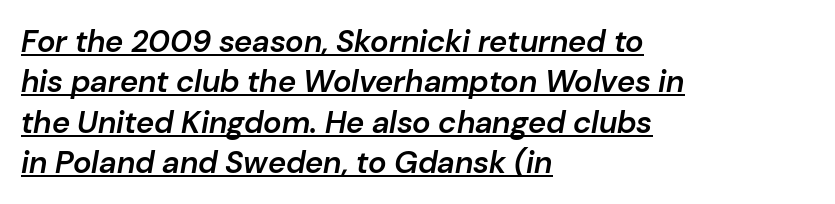
{"italic": "yes", "lean": "right", "slant_degrees": 10, "bold": "semi", "weight": "semibold", "width": "normal", "stroke_contrast": "low", "x_height": "medium", "monospaced": "no", "underline": "yes", "align": "left", "line_spacing": "normal", "line_spacing_ratio": 1.3, "letter_spacing": "normal", "letter_spacing_em": 0.0, "glyph_px": 31}
